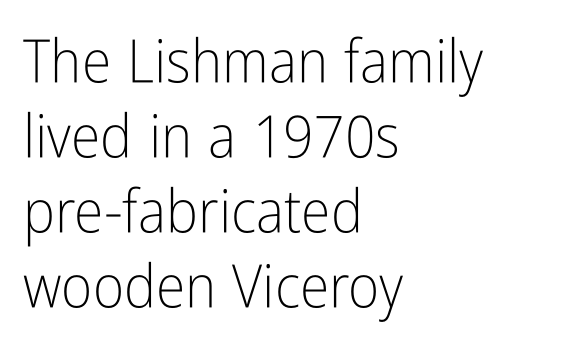
The image shows 60 px light, condensed sans-serif type, upright; set left-aligned, normal line spacing (1.25x), normal letter spacing, not underlined; low stroke contrast and a medium x-height.
